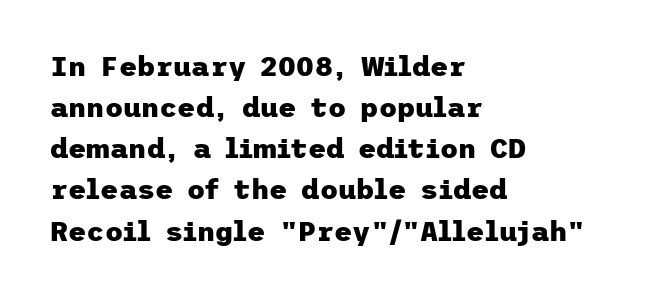
Q: Is the text bold? A: Yes.
Q: Is the text italic (slanted)? A: No, it is upright.
Q: Is the typeface a serif or a sans-serif typeface? A: Sans-serif.
Q: Is the text underlined? A: No.
Q: How is the paragraph aligned? A: Left-aligned.
Q: Is the spacing between letters normal or unusually wide? A: Normal.
Q: Is the spacing between lines tight, normal or loose? A: Normal.
Q: Width (condensed, normal, or wide)? A: Normal.
Q: Stroke contrast? A: Low.
Q: x-height? A: Medium.
